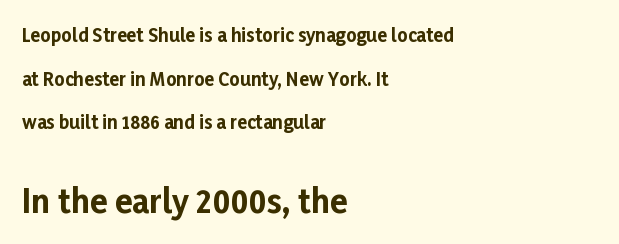
Q: Is the text bold? A: Yes.
Q: Is the text italic (slanted)? A: No, it is upright.
Q: Is the typeface a serif or a sans-serif typeface? A: Sans-serif.
Q: Is the text underlined? A: No.
Q: How is the paragraph aligned? A: Left-aligned.
Q: Is the spacing between letters normal or unusually wide? A: Normal.
Q: Is the spacing between lines tight, normal or loose? A: Loose.
Q: Which block of text is set in a larger size, the first (top) or the second (bottom)? A: The second (bottom) one.
Q: Width (condensed, normal, or wide)? A: Normal.
Q: Stroke contrast? A: Low.
Q: x-height? A: Medium.
Q: Monospaced? A: No.
